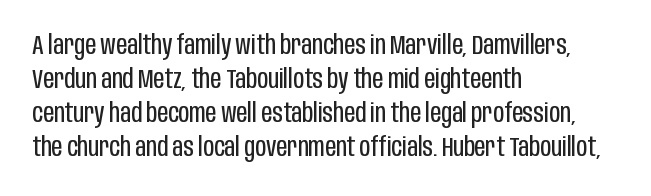
{"italic": "no", "bold": "no", "underline": "no", "align": "left", "line_spacing": "normal", "line_spacing_ratio": 1.26, "letter_spacing": "normal", "letter_spacing_em": 0.0, "glyph_px": 27}
